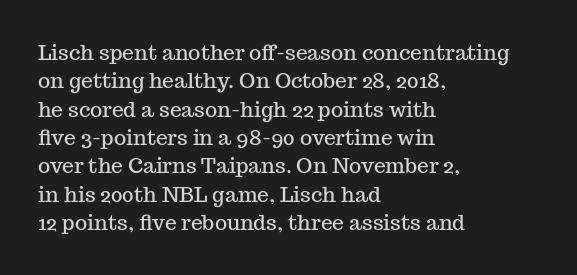
Posture: upright roman. The foot of each line stays bare and open. The passage shown stacks its lines at a standard gap. Alignment: flush left. The horizontal fit of the characters is conventional and even.
